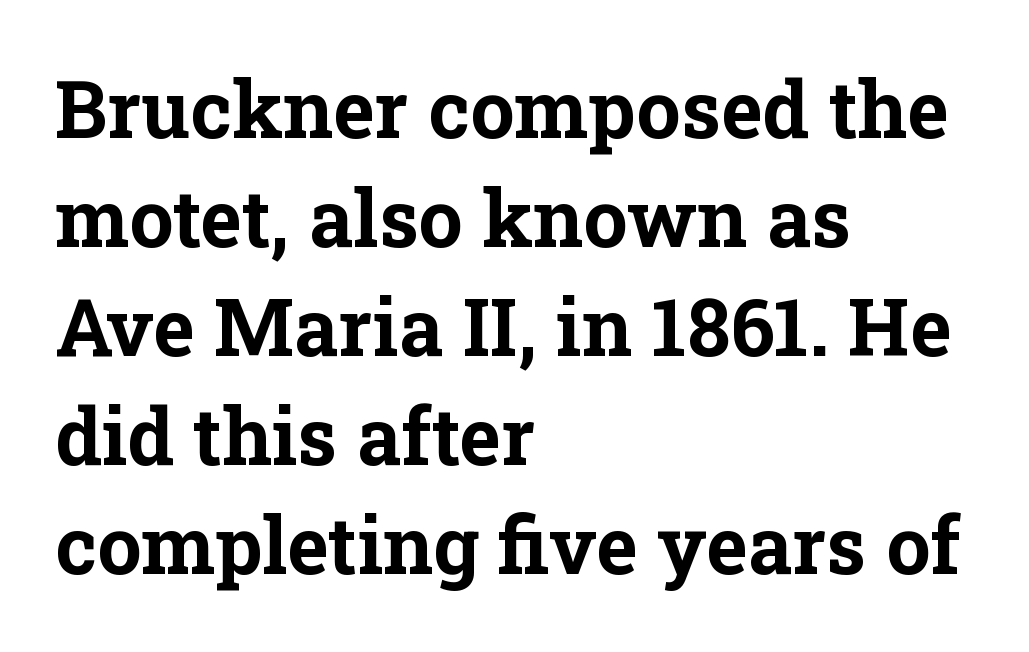
The image shows 79 px bold serif type, upright; set left-aligned, normal line spacing (1.38x), normal letter spacing, not underlined; low stroke contrast and a medium x-height.
